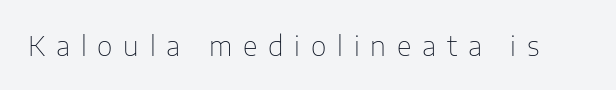
The typeface has the unassuming heft of standard copy or less. Glance below the letters and you will spot only blank space. Vertical strokes here are truly vertical. These lines have a slow, spaced-out rhythm from letter to letter.
